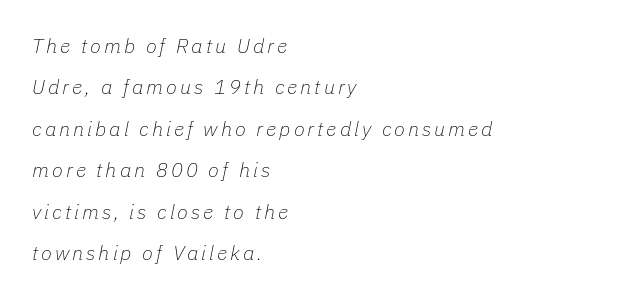
Q: Is the text bold? A: No.
Q: Is the text italic (slanted)? A: Yes, it leans right by about 11 degrees.
Q: Is the text underlined? A: No.
Q: How is the paragraph aligned? A: Left-aligned.
Q: Is the spacing between lines tight, normal or loose? A: Loose.
